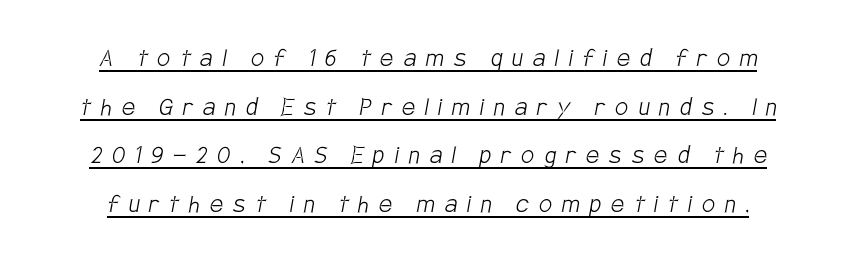
The passage shown is underscored from start to finish. Compared with typical paragraphs, the rows here are spaced about the same. A sans-serif font was chosen for this passage. A light-to-regular cut is what we see here. The face used here is proportionally spaced, like ordinary book or web type. The type is letterspaced generously, with wide tracking.
